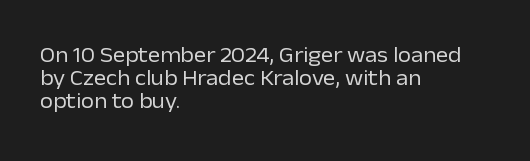
The foot of each line stays bare and open. Reading down the block, your eye returns to a fixed left position each line. Characters follow at the spacing the type designer built in. The letters look calm and open, with moderate or lighter stems. Italic? Not at all — the glyphs are vertical. The line-height multiplier appears low, near solid setting.
